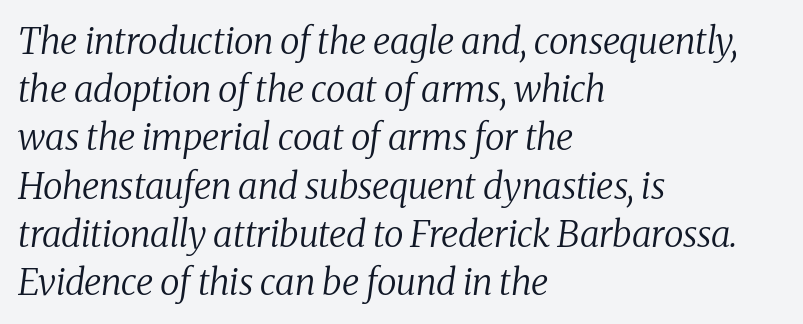
The whole block is typeset with a tilt. Baseline-to-baseline distance is the conventional proportion of letter height. Stroke thickness stays within the range of a standard reading face or lighter. Honestly, there is no underline to notice here at all. The face used here is proportionally spaced, like ordinary book or web type. The horizontal fit of the characters is conventional and even.
